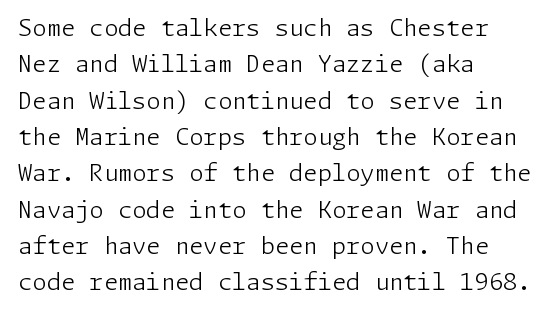
The image shows 23 px text type, upright; set left-aligned, normal line spacing (1.58x), normal letter spacing, not underlined.
